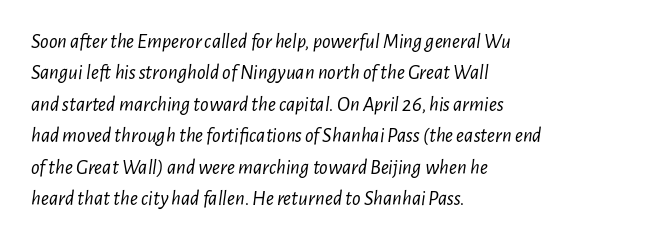
Q: Is the text bold? A: No.
Q: Is the text italic (slanted)? A: Yes, it leans right by about 7 degrees.
Q: Is the text underlined? A: No.
Q: How is the paragraph aligned? A: Left-aligned.
Q: Is the spacing between letters normal or unusually wide? A: Normal.
Q: Is the spacing between lines tight, normal or loose? A: Normal.
